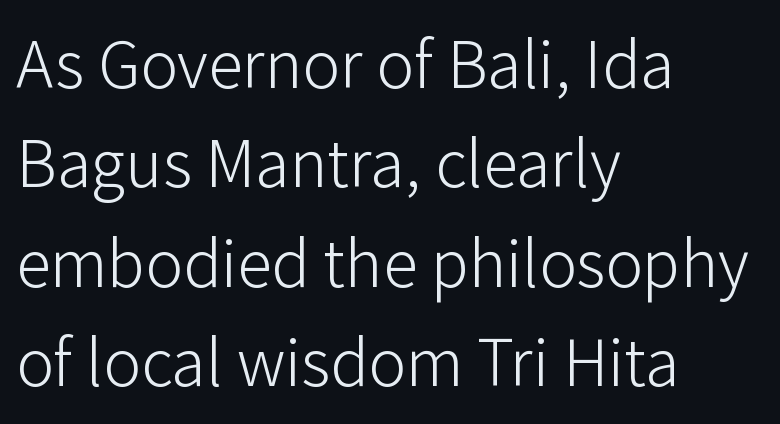
What's the leading like? Ordinary, nothing unusual. Inter-character spacing is left at the font's built-in metrics. Caption: face not bold, strokes unweighted. This rendering uses left alignment, leaving the right contour irregular.
